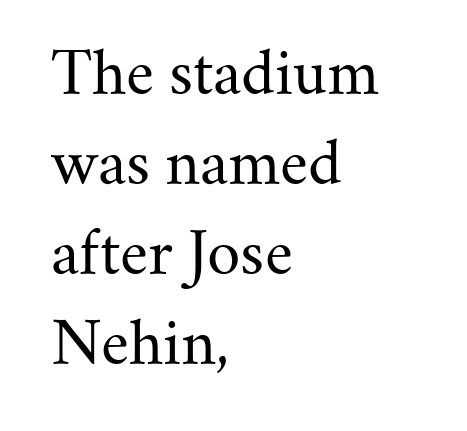
The image shows 58 px regular-weight serif type, upright; set left-aligned, normal line spacing (1.55x), normal letter spacing, not underlined; medium stroke contrast and a small x-height.
